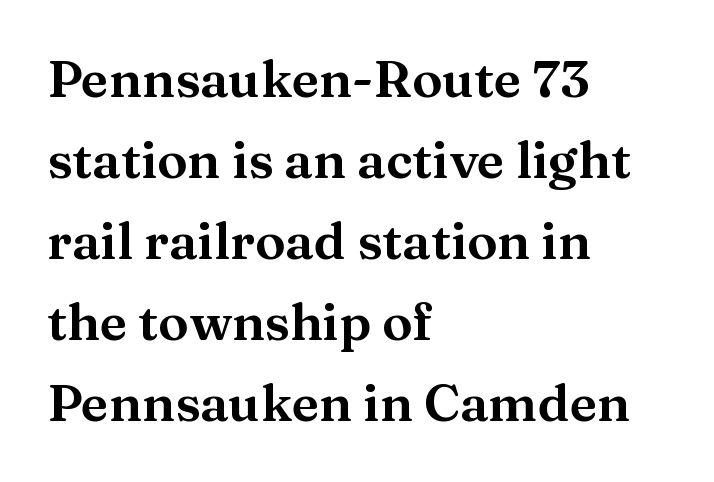
{"serif": "yes", "italic": "no", "width": "wide", "stroke_contrast": "medium", "x_height": "medium", "monospaced": "no", "underline": "no", "align": "left", "line_spacing": "normal", "line_spacing_ratio": 1.59, "letter_spacing": "normal", "letter_spacing_em": 0.0, "glyph_px": 51}
